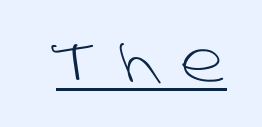
Q: Is the text bold? A: No.
Q: Is the typeface a serif or a sans-serif typeface? A: Sans-serif.
Q: Is the text underlined? A: Yes.
Q: Is the spacing between letters normal or unusually wide? A: Unusually wide.
Q: Width (condensed, normal, or wide)? A: Normal.
Q: Stroke contrast? A: Low.
Q: x-height? A: Large.
Q: Monospaced? A: No.
